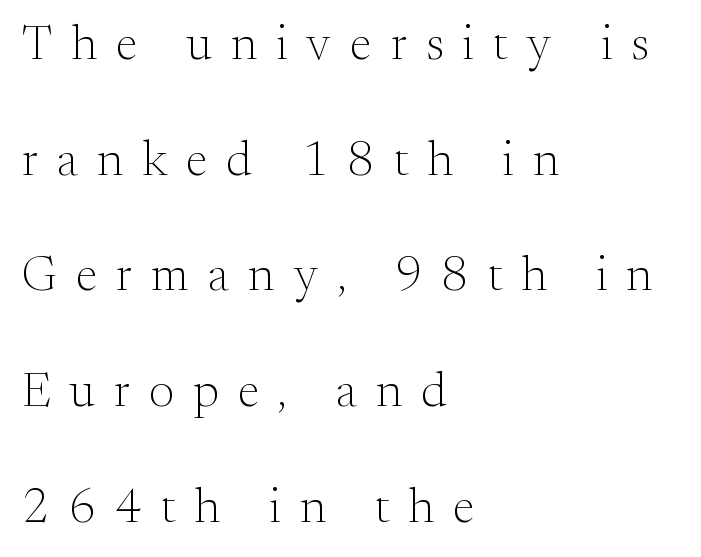
Loose tracking; the words dissolve into strings of separated letters. In terms of leading, this rendering errs on the spacious side. A classic flush-left, rag-right setting is used for this passage. Here the designer chose a conventional face with non-uniform glyph widths. What kind of face is this? One with serifs. Italic: no, the glyphs are upright roman.
